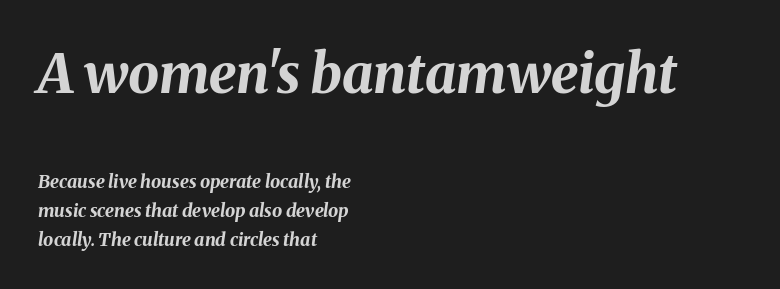
{"italic": "yes", "lean": "right", "slant_degrees": 8, "bold": "yes", "weight": "bold", "width": "normal", "stroke_contrast": "medium", "x_height": "medium", "monospaced": "no", "underline": "no", "align": "left", "line_spacing": "normal", "line_spacing_ratio": 1.6, "letter_spacing": "normal", "letter_spacing_em": 0.0, "larger_block": "first", "size_ratio": 3.06, "glyph_px": 55}
